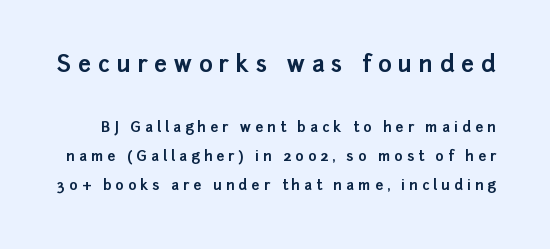
Q: Is the text bold? A: Yes.
Q: Is the text italic (slanted)? A: No, it is upright.
Q: Is the text underlined? A: No.
Q: Is the spacing between letters normal or unusually wide? A: Unusually wide.
Q: Is the spacing between lines tight, normal or loose? A: Loose.
Q: Which block of text is set in a larger size, the first (top) or the second (bottom)? A: The first (top) one.
